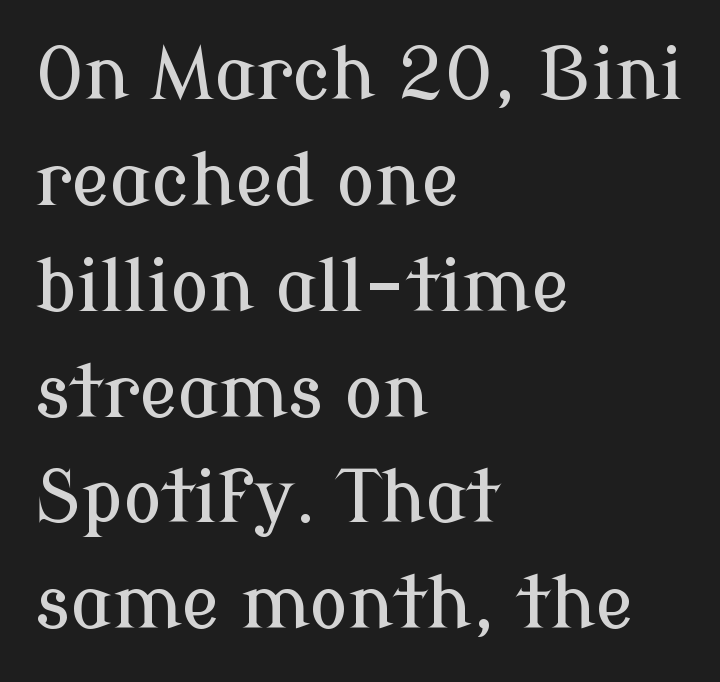
Q: Is the text italic (slanted)? A: No, it is upright.
Q: Is the typeface a serif or a sans-serif typeface? A: Serif.
Q: Is the text underlined? A: No.
Q: How is the paragraph aligned? A: Left-aligned.
Q: Is the spacing between letters normal or unusually wide? A: Normal.
Q: Is the spacing between lines tight, normal or loose? A: Normal.
Q: Width (condensed, normal, or wide)? A: Normal.
Q: Stroke contrast? A: Low.
Q: x-height? A: Medium.
Q: Monospaced? A: No.
